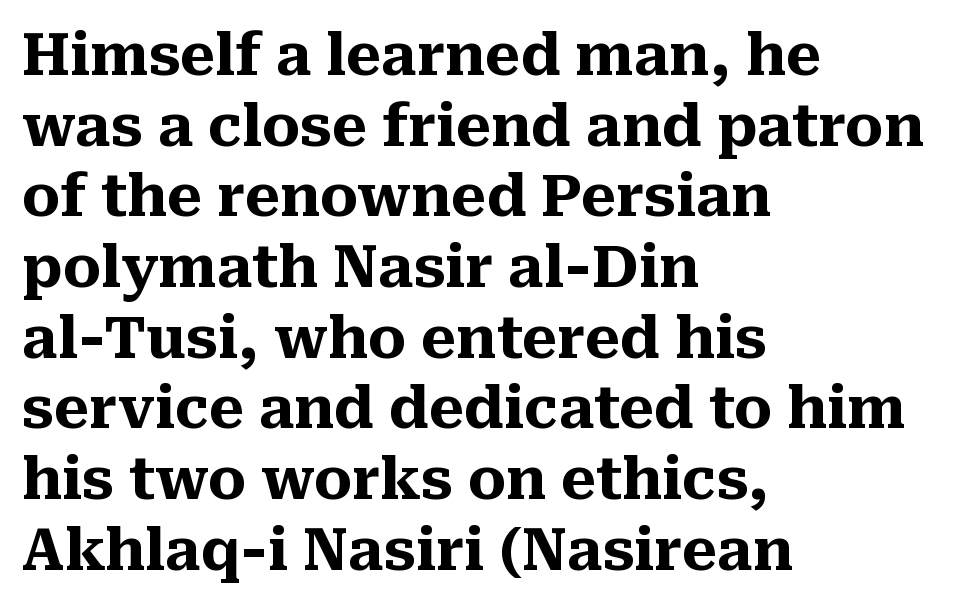
This rendering employs a face with finishing strokes, i.e., a serif. Proportional: the letters do not fall into vertical columns. Words float on clear page, feet unadorned. Vertical strokes here are truly vertical. The rendering anchors every line to the left-hand side. These words are printed bold, with thick strokes throughout.
